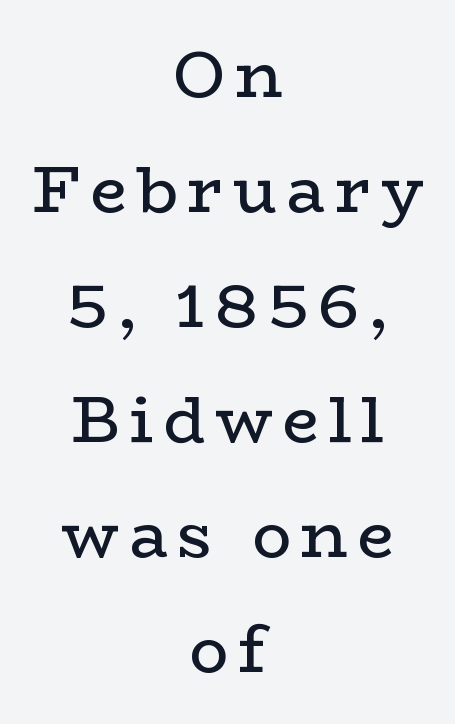
The image shows 65 px regular-weight, wide serif type, upright; set centered, line spacing 1.77x, not underlined; low stroke contrast and a medium x-height.
